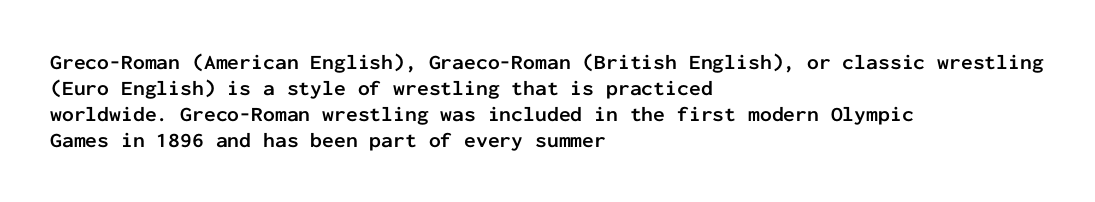
{"italic": "no", "bold": "yes", "underline": "no", "align": "left", "line_spacing_ratio": 1.24, "letter_spacing": "normal", "letter_spacing_em": 0.0, "glyph_px": 21}
